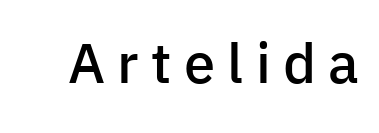
The image shows 56 px semibold sans-serif type, upright; set unusually wide letter spacing (+0.22 em), not underlined; low stroke contrast and a medium x-height.
